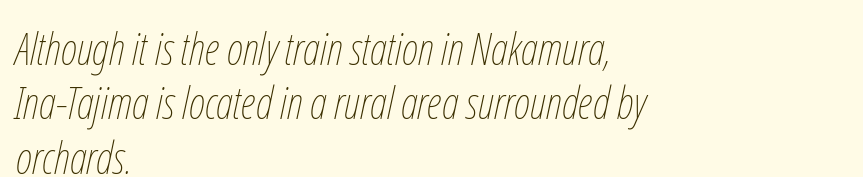
{"italic": "yes", "lean": "right", "slant_degrees": 12, "bold": "no", "weight": "thin", "width": "condensed", "stroke_contrast": "low", "x_height": "medium", "monospaced": "no", "underline": "no", "align": "left", "line_spacing_ratio": 1.21, "letter_spacing": "normal", "letter_spacing_em": 0.0, "glyph_px": 45}
